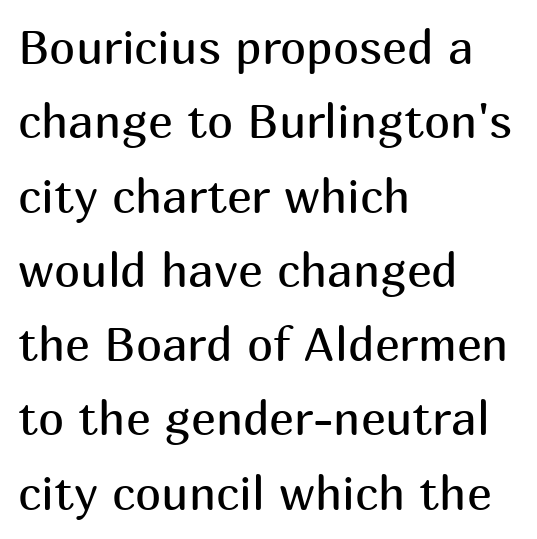
The face looks like a standard text weight, possibly lighter. Nothing sits at the stroke ends, so this counts as sans-serif. A typesetter would call this proportional, since set widths differ per character. The letters stand upright; this is a roman face. The face used here is rendered with its standard letterfit.
